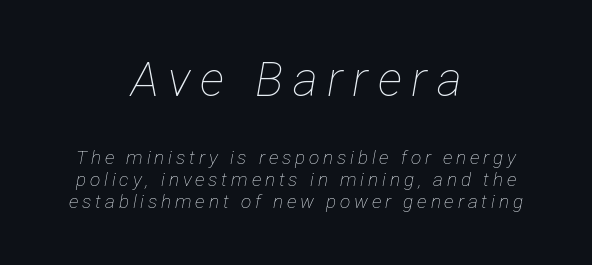
{"italic": "yes", "lean": "right", "slant_degrees": 12, "bold": "no", "weight": "thin", "width": "condensed", "stroke_contrast": "low", "x_height": "medium", "monospaced": "no", "underline": "no", "align": "center", "line_spacing_ratio": 1.17, "letter_spacing": "wide", "letter_spacing_em": 0.2, "larger_block": "first", "size_ratio": 2.53, "glyph_px": 48}
